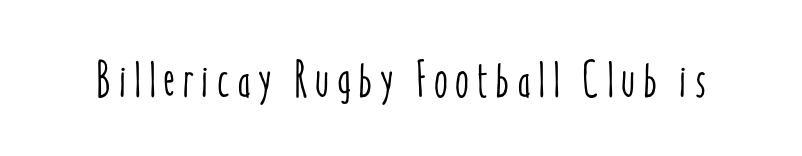
{"italic": "no", "width": "condensed", "stroke_contrast": "low", "x_height": "medium", "monospaced": "no", "underline": "no", "glyph_px": 50}
